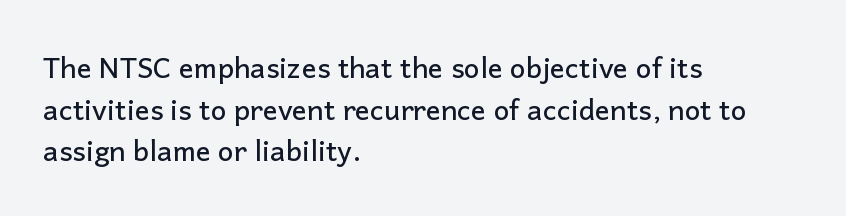
Do the letters lean? They stand straight. The space between consecutive lines is moderate. The letterforms sit shoulder to shoulder at normal distance. These lines are rendered in a variable-pitch font. Bare-footed words on every line.
